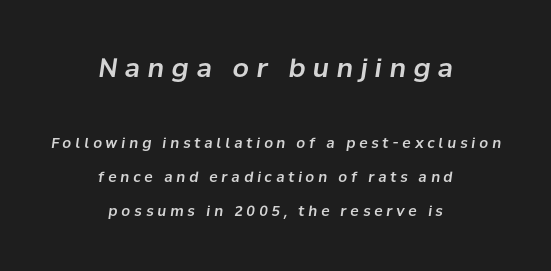
The image shows 26 px text type, italic (leaning right); set centered, loose line spacing (2.41x), unusually wide letter spacing (+0.28 em), not underlined; the first (top) block is 1.86x larger.
